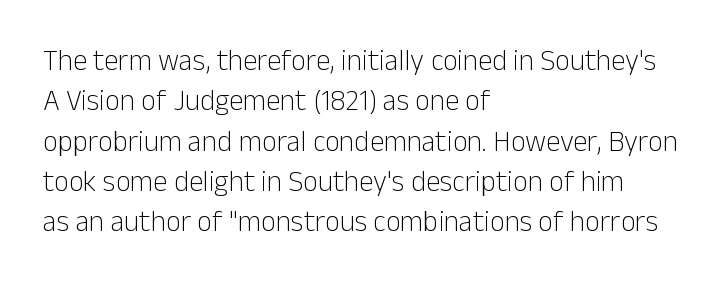
The font is comparable to plain body text, perhaps lighter. Tracking here is standard; glyphs follow each other at the usual distance. Nobody drew a line under any word here. Does the lettering tilt? It doesn't — this is upright. Notice how descenders clear the ascenders below comfortably — that's standard leading. Note the varied advance widths — an 'i' is clearly narrower than an 'm'.
